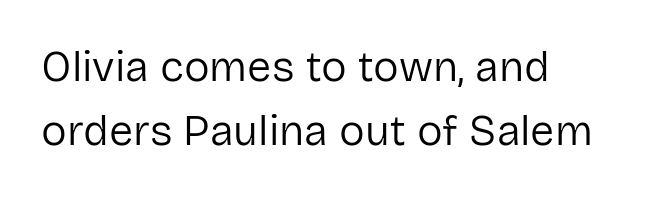
The passage shown is typeset with a sans-serif family. Nobody touched the tracking dial on this one. Glance below the letters and you will spot only blank space. These lines are rendered in a variable-pitch font. This is not heavy type; no bold has been used. Regarding leading, the lines here are spaced in the standard way.
